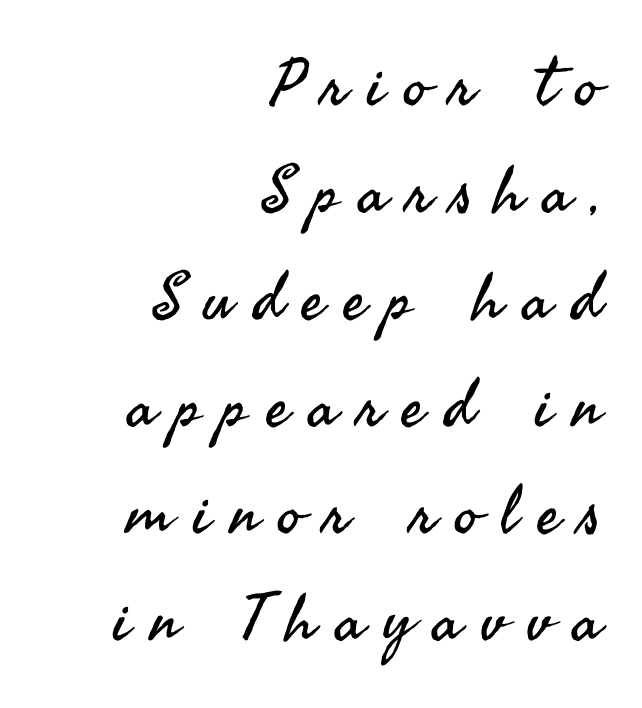
Q: Is the text bold? A: No.
Q: Is the text italic (slanted)? A: Yes.
Q: Is the typeface a serif or a sans-serif typeface? A: Sans-serif.
Q: Is the text underlined? A: No.
Q: How is the paragraph aligned? A: Right-aligned.
Q: Is the spacing between letters normal or unusually wide? A: Unusually wide.
Q: Is the spacing between lines tight, normal or loose? A: Normal.
Q: Width (condensed, normal, or wide)? A: Normal.
Q: Stroke contrast? A: Medium.
Q: x-height? A: Small.
Q: Monospaced? A: No.
